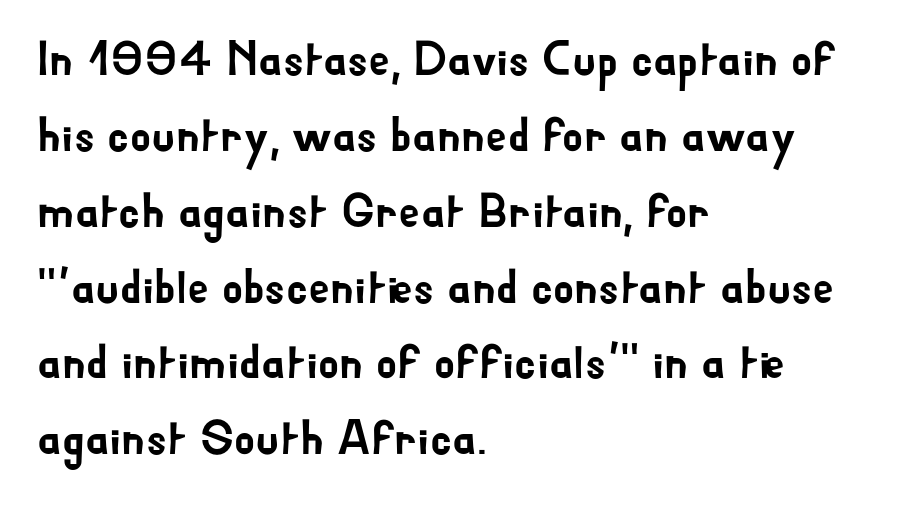
Q: Is the text italic (slanted)? A: No, it is upright.
Q: Is the typeface a serif or a sans-serif typeface? A: Sans-serif.
Q: Is the text underlined? A: No.
Q: How is the paragraph aligned? A: Left-aligned.
Q: Is the spacing between letters normal or unusually wide? A: Normal.
Q: Is the spacing between lines tight, normal or loose? A: Normal.
Q: Width (condensed, normal, or wide)? A: Normal.
Q: Stroke contrast? A: Low.
Q: x-height? A: Small.
Q: Monospaced? A: No.
